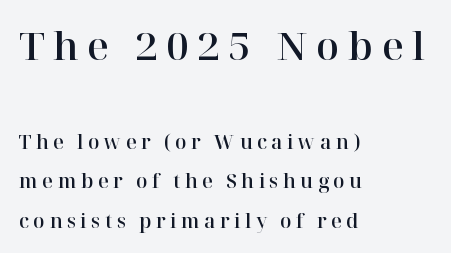
The image shows 38 px serif type, upright; set left-aligned, loose line spacing (2.07x), unusually wide letter spacing (+0.23 em), not underlined; the first (top) block is 2.0x larger; high stroke contrast and a medium x-height.
